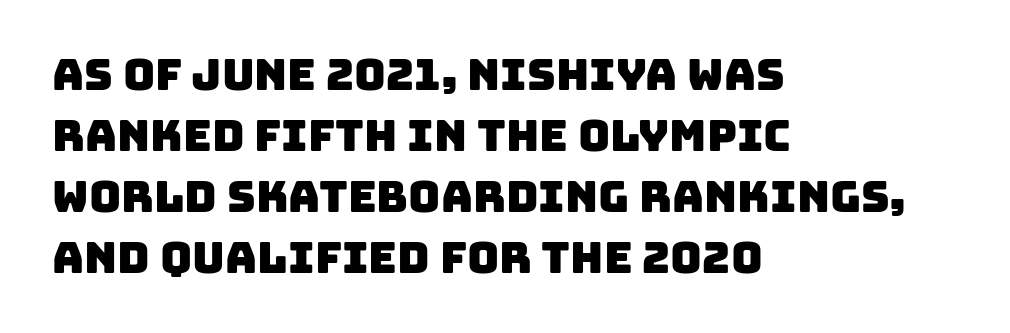
The image shows 44 px sans-serif type; set left-aligned, normal line spacing (1.39x), normal letter spacing, not underlined; low stroke contrast and a large x-height.
